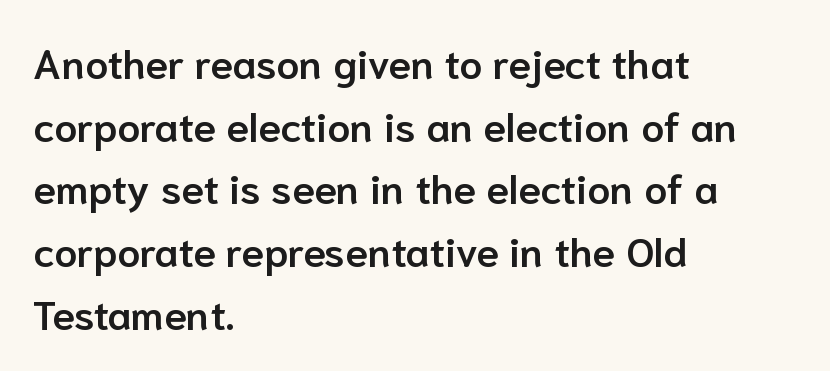
The image shows 41 px semibold sans-serif type, upright; set left-aligned, normal line spacing (1.53x), normal letter spacing, not underlined; low stroke contrast and a medium x-height.
